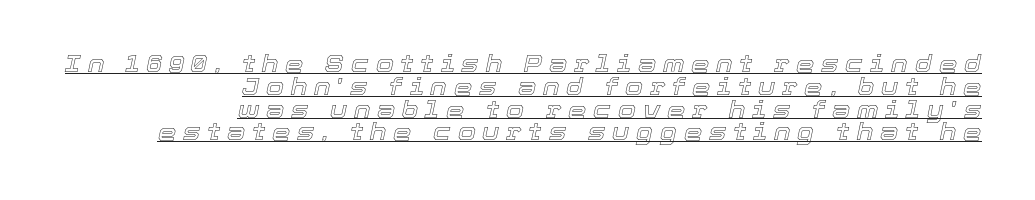
{"italic": "yes", "lean": "right", "slant_degrees": 12, "underline": "yes", "align": "right", "line_spacing": "tight", "line_spacing_ratio": 0.99, "letter_spacing": "wide", "letter_spacing_em": 0.3, "glyph_px": 23}
